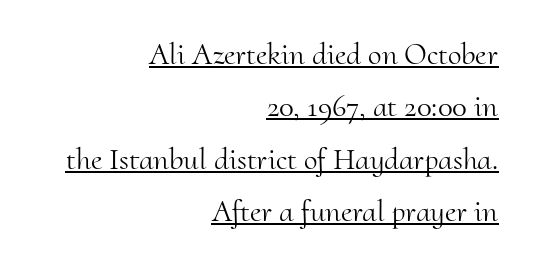
This sample carries an underscore along the baseline area. Vertical spacing — default. The lettering holds an erect, upright posture throughout. Caption: standard tracking, unaltered. Casual observation: everything's shoved over to the right.
